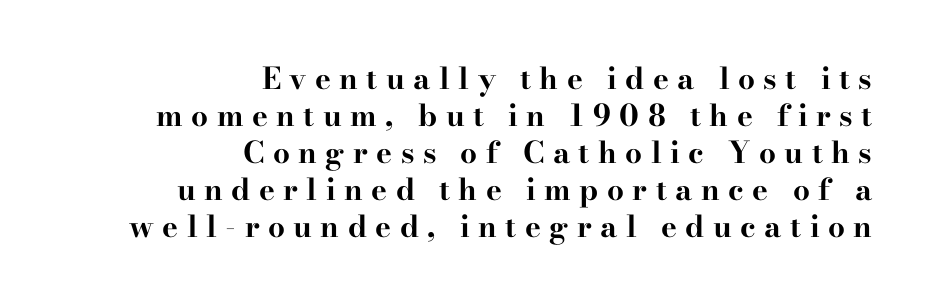
Q: Is the text bold? A: Yes.
Q: Is the text italic (slanted)? A: No, it is upright.
Q: Is the typeface a serif or a sans-serif typeface? A: Serif.
Q: Is the text underlined? A: No.
Q: How is the paragraph aligned? A: Right-aligned.
Q: Is the spacing between letters normal or unusually wide? A: Unusually wide.
Q: Width (condensed, normal, or wide)? A: Wide.
Q: Stroke contrast? A: High.
Q: x-height? A: Small.
Q: Monospaced? A: No.
